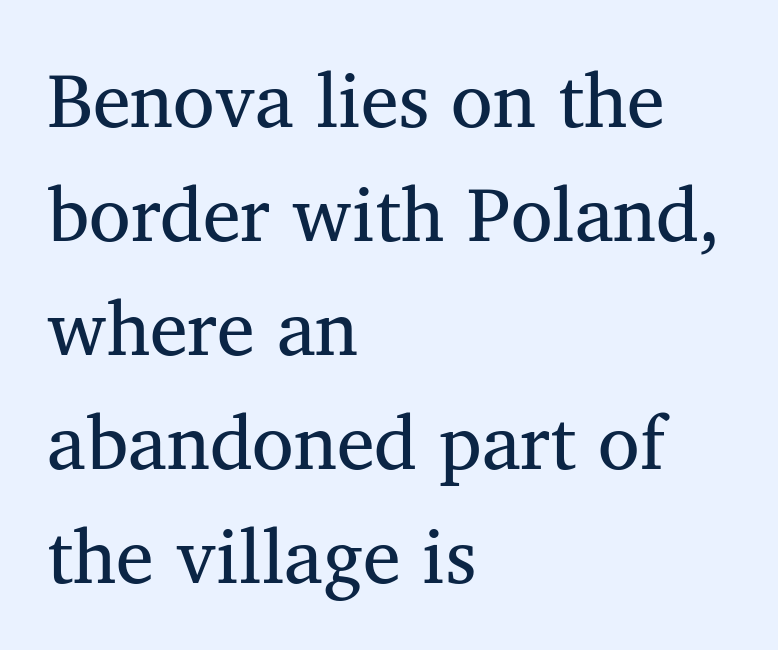
Q: Is the text bold? A: No.
Q: Is the text italic (slanted)? A: No, it is upright.
Q: Is the typeface a serif or a sans-serif typeface? A: Serif.
Q: Is the text underlined? A: No.
Q: How is the paragraph aligned? A: Left-aligned.
Q: Is the spacing between letters normal or unusually wide? A: Normal.
Q: Is the spacing between lines tight, normal or loose? A: Normal.
Q: Width (condensed, normal, or wide)? A: Normal.
Q: Stroke contrast? A: Medium.
Q: x-height? A: Medium.
Q: Monospaced? A: No.
